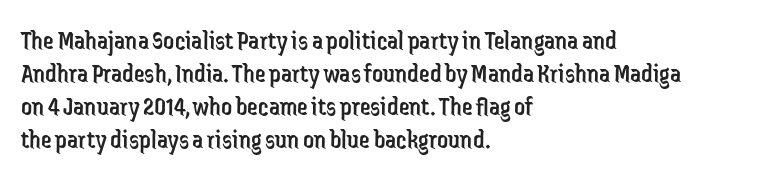
{"italic": "no", "bold": "no", "underline": "no", "align": "left", "line_spacing_ratio": 1.22, "letter_spacing": "normal", "letter_spacing_em": 0.0, "glyph_px": 27}
